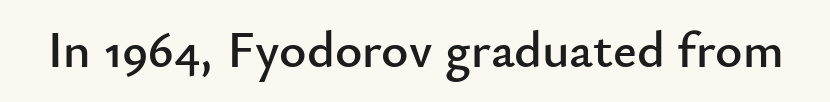
{"serif": "no", "italic": "no", "width": "normal", "stroke_contrast": "low", "x_height": "small", "monospaced": "no", "underline": "no", "letter_spacing": "normal", "letter_spacing_em": 0.0, "glyph_px": 52}
